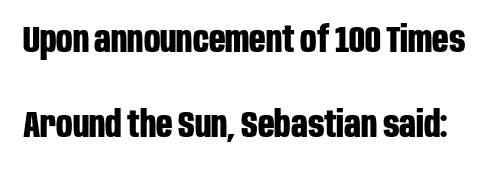
{"serif": "no", "italic": "no", "bold": "yes", "weight": "bold", "width": "condensed", "stroke_contrast": "low", "x_height": "large", "monospaced": "no", "underline": "no", "line_spacing": "loose", "line_spacing_ratio": 2.35, "letter_spacing": "normal", "letter_spacing_em": 0.0, "glyph_px": 36}
